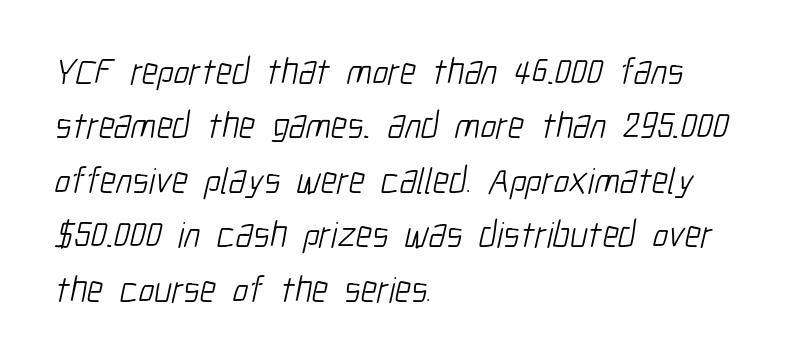
Q: Is the text bold? A: No.
Q: Is the typeface a serif or a sans-serif typeface? A: Sans-serif.
Q: Is the text underlined? A: No.
Q: How is the paragraph aligned? A: Left-aligned.
Q: Is the spacing between letters normal or unusually wide? A: Normal.
Q: Is the spacing between lines tight, normal or loose? A: Normal.
Q: Width (condensed, normal, or wide)? A: Condensed.
Q: Stroke contrast? A: Low.
Q: x-height? A: Medium.
Q: Monospaced? A: No.
